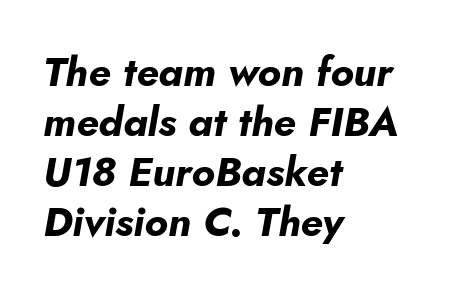
{"italic": "yes", "lean": "right", "slant_degrees": 10, "bold": "yes", "weight": "bold", "width": "normal", "stroke_contrast": "low", "x_height": "small", "monospaced": "no", "underline": "no", "align": "left", "line_spacing_ratio": 1.22, "letter_spacing": "normal", "letter_spacing_em": 0.0, "glyph_px": 41}
